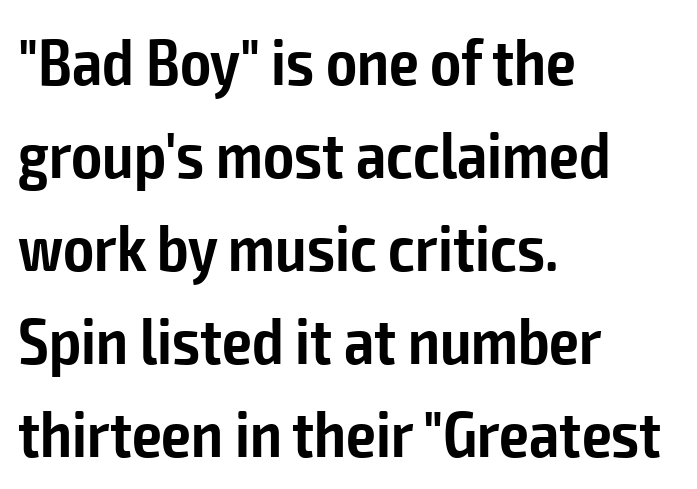
{"serif": "no", "italic": "no", "bold": "semi", "weight": "semibold", "width": "condensed", "stroke_contrast": "low", "x_height": "medium", "monospaced": "no", "underline": "no", "align": "left", "line_spacing": "normal", "line_spacing_ratio": 1.41, "letter_spacing": "normal", "letter_spacing_em": 0.0, "glyph_px": 66}
